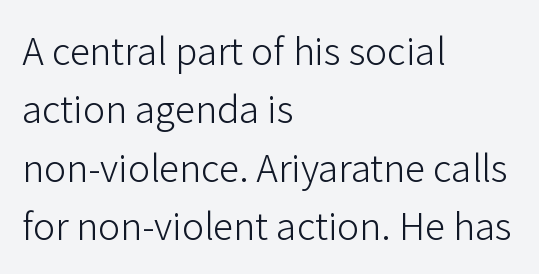
Q: Is the text bold? A: No.
Q: Is the text italic (slanted)? A: No, it is upright.
Q: Is the typeface a serif or a sans-serif typeface? A: Sans-serif.
Q: Is the text underlined? A: No.
Q: How is the paragraph aligned? A: Left-aligned.
Q: Is the spacing between letters normal or unusually wide? A: Normal.
Q: Is the spacing between lines tight, normal or loose? A: Normal.
Q: Width (condensed, normal, or wide)? A: Normal.
Q: Stroke contrast? A: Low.
Q: x-height? A: Medium.
Q: Monospaced? A: No.
